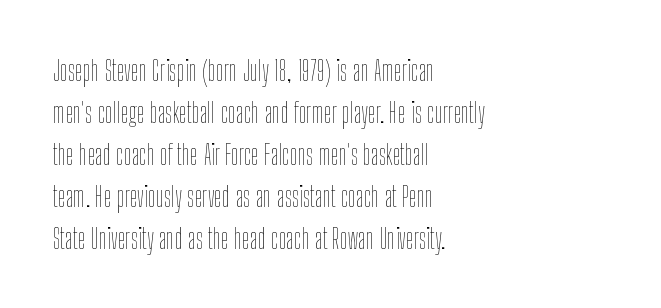
{"italic": "no", "bold": "no", "weight": "thin", "width": "condensed", "stroke_contrast": "low", "x_height": "medium", "monospaced": "no", "underline": "no", "align": "left", "line_spacing": "normal", "line_spacing_ratio": 1.5, "letter_spacing": "normal", "letter_spacing_em": 0.0, "glyph_px": 28}
